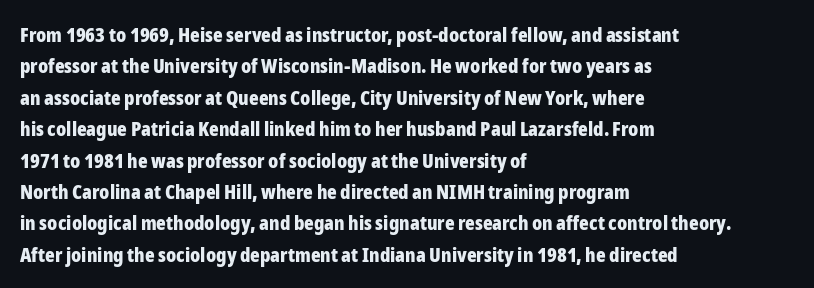
Q: Is the text bold? A: Yes.
Q: Is the text italic (slanted)? A: No, it is upright.
Q: Is the text underlined? A: No.
Q: How is the paragraph aligned? A: Left-aligned.
Q: Is the spacing between letters normal or unusually wide? A: Normal.
Q: Is the spacing between lines tight, normal or loose? A: Normal.
